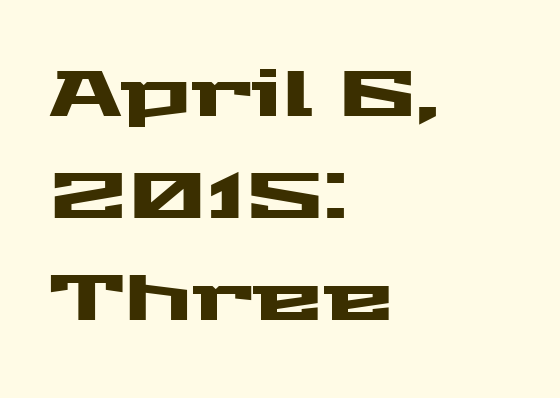
Do the letters lean? They stand straight. The zone under the glyphs is completely vacant. Does the type have serifs? No, each stem ends abruptly. Looks like regular typesetting: each glyph gets only the width it needs.
